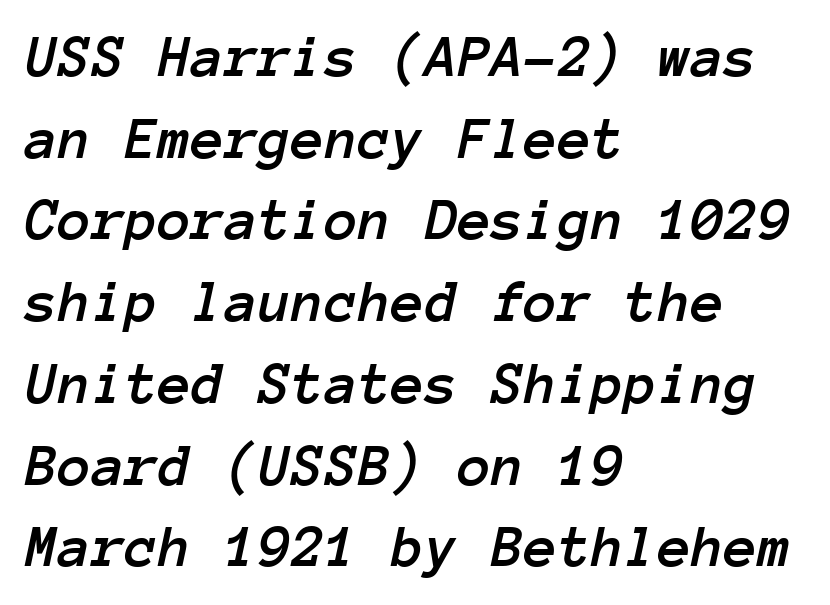
The image shows 61 px text type, italic (leaning right), monospaced; set left-aligned, normal line spacing (1.34x), normal letter spacing, not underlined; low stroke contrast and a medium x-height.
